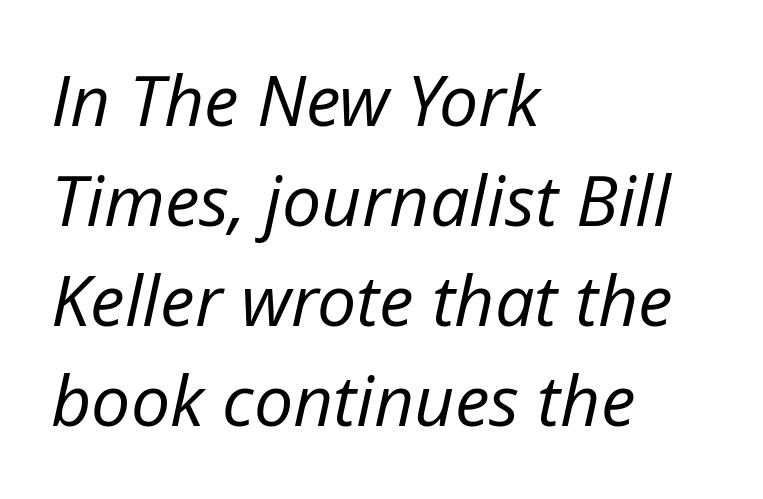
{"italic": "yes", "lean": "right", "slant_degrees": 12, "bold": "no", "weight": "regular", "width": "normal", "stroke_contrast": "low", "x_height": "medium", "monospaced": "no", "underline": "no", "align": "left", "line_spacing": "normal", "line_spacing_ratio": 1.43, "letter_spacing": "normal", "letter_spacing_em": 0.0, "glyph_px": 70}
